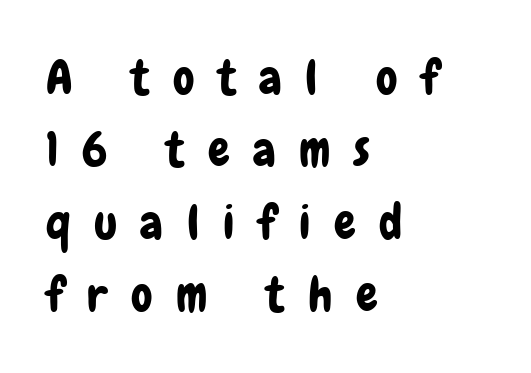
The image shows 48 px condensed sans-serif type, upright; set left-aligned, normal line spacing (1.51x), unusually wide letter spacing (+0.49 em), not underlined; low stroke contrast and a medium x-height.
